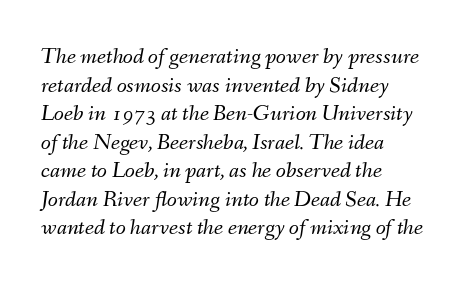
Q: Is the text bold? A: No.
Q: Is the text italic (slanted)? A: Yes, it leans right by about 9 degrees.
Q: Is the text underlined? A: No.
Q: How is the paragraph aligned? A: Left-aligned.
Q: Is the spacing between letters normal or unusually wide? A: Normal.
